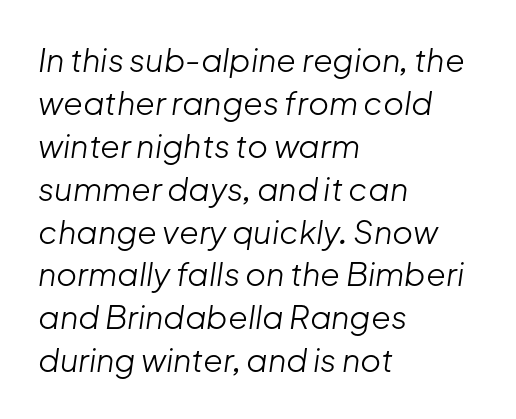
The image shows 32 px light type, italic (leaning right); set left-aligned, normal line spacing (1.34x), normal letter spacing, not underlined; low stroke contrast and a medium x-height.
